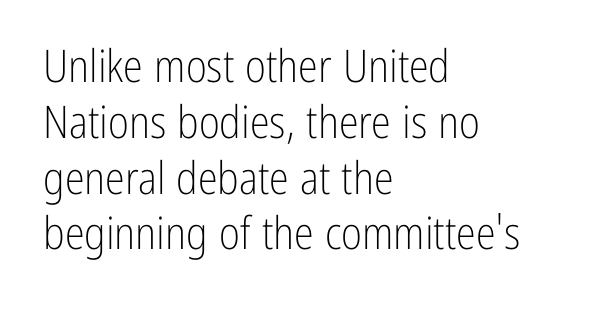
Q: Is the text bold? A: No.
Q: Is the text italic (slanted)? A: No, it is upright.
Q: Is the typeface a serif or a sans-serif typeface? A: Sans-serif.
Q: Is the text underlined? A: No.
Q: How is the paragraph aligned? A: Left-aligned.
Q: Is the spacing between letters normal or unusually wide? A: Normal.
Q: Width (condensed, normal, or wide)? A: Condensed.
Q: Stroke contrast? A: Low.
Q: x-height? A: Medium.
Q: Monospaced? A: No.
